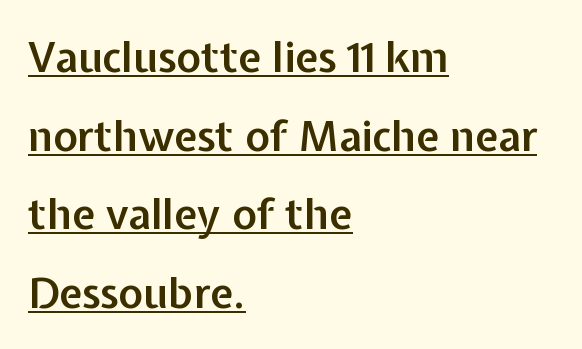
A somewhat darkened texture: the type is semibold rather than bold. I'd call this a sans setting — the letters go barefoot. Glyph-to-glyph distance matches everyday printed text. These lines stack with their left ends in a neat column. Italic? Not at all — the glyphs are vertical.
